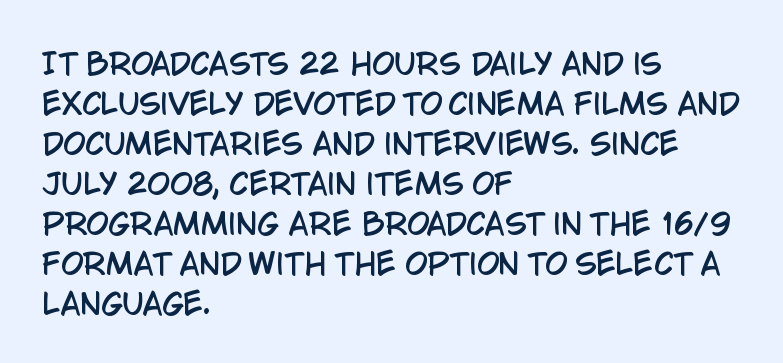
{"serif": "no", "italic": "no", "width": "condensed", "stroke_contrast": "low", "x_height": "large", "monospaced": "no", "underline": "no", "align": "left", "line_spacing": "normal", "line_spacing_ratio": 1.38, "letter_spacing": "normal", "letter_spacing_em": 0.0, "glyph_px": 29}
